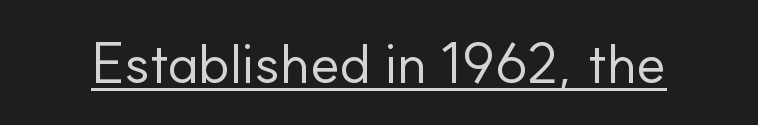
{"serif": "no", "italic": "no", "bold": "no", "weight": "regular", "width": "normal", "stroke_contrast": "low", "x_height": "small", "monospaced": "no", "underline": "yes", "letter_spacing": "normal", "letter_spacing_em": 0.0, "glyph_px": 56}
